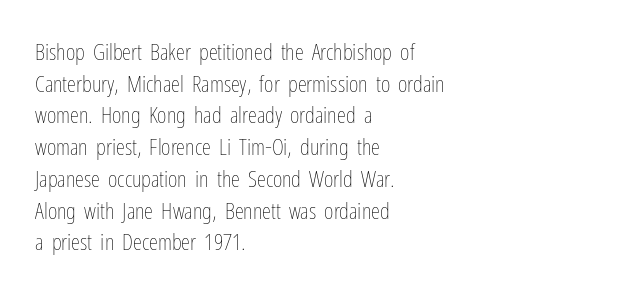
The image shows 23 px text type, upright; set left-aligned, normal line spacing (1.38x), normal letter spacing, not underlined.
